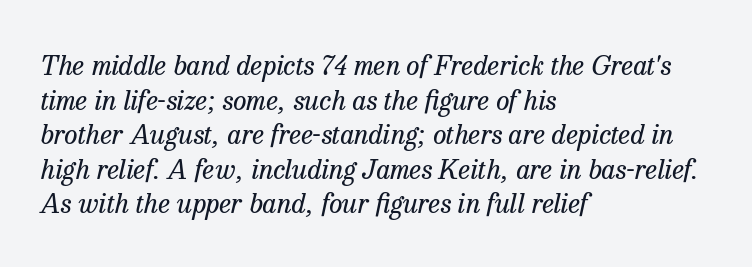
{"italic": "yes", "lean": "right", "slant_degrees": 13, "bold": "no", "underline": "no", "align": "left", "line_spacing": "normal", "line_spacing_ratio": 1.28, "letter_spacing": "normal", "letter_spacing_em": 0.0, "glyph_px": 27}
